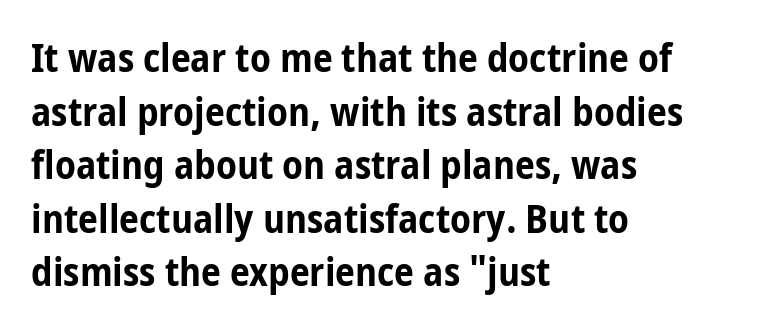
These lines are set flush left with a ragged right edge. Quick note: interline space is typical. There is no visible air inserted between adjacent glyphs. The rendering uses a bold face; every stroke is thick and dark. Descenders hang freely into open space. The designer went with a sans here, leaving each stem footless.
